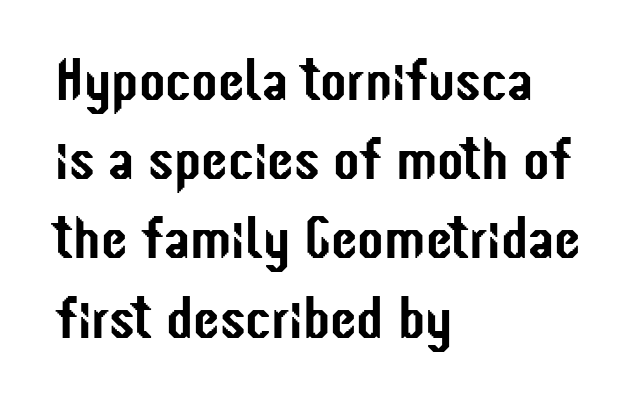
{"serif": "no", "italic": "no", "width": "condensed", "stroke_contrast": "low", "x_height": "medium", "monospaced": "no", "underline": "no", "align": "left", "line_spacing": "normal", "line_spacing_ratio": 1.32, "letter_spacing": "normal", "letter_spacing_em": 0.0, "glyph_px": 60}
